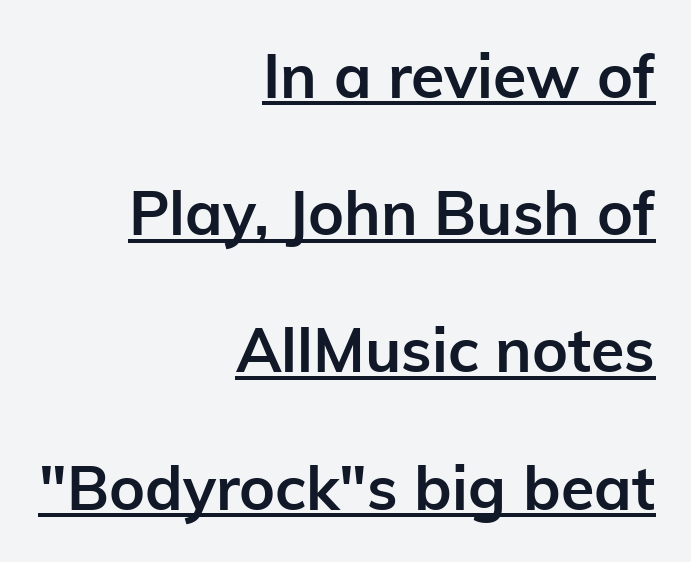
The image shows 61 px semibold sans-serif type, upright; set right-aligned, loose line spacing (2.25x), normal letter spacing, underlined; low stroke contrast and a medium x-height.
